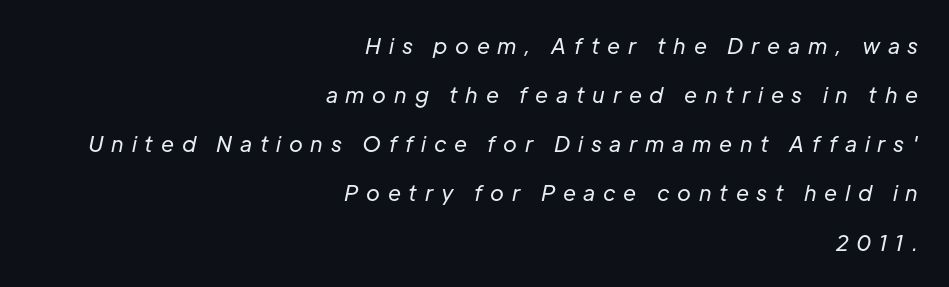
The image shows 21 px text type, italic (leaning right); set right-aligned, loose line spacing (2.34x), unusually wide letter spacing (+0.37 em), not underlined.
